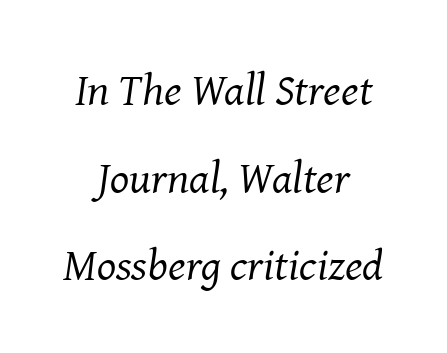
{"serif": "yes", "italic": "yes", "lean": "right", "slant_degrees": 8, "bold": "no", "weight": "regular", "width": "normal", "stroke_contrast": "medium", "x_height": "medium", "monospaced": "no", "underline": "no", "align": "center", "line_spacing": "loose", "line_spacing_ratio": 1.95, "letter_spacing": "normal", "letter_spacing_em": 0.0, "glyph_px": 45}
